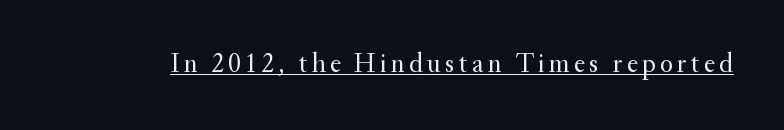
This is not heavy type; no bold has been used. A roman cut, with each character standing at attention. Is there an underline? Yes — a line sits under the letters.
